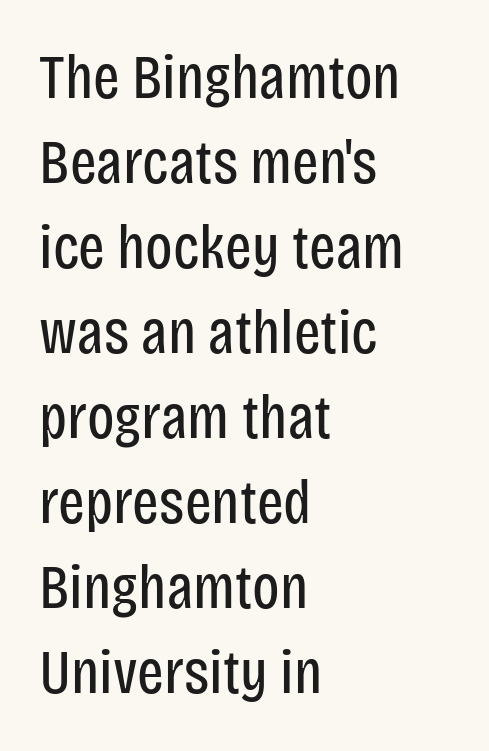
The image shows 63 px regular-weight, condensed sans-serif type, upright; set left-aligned, normal line spacing (1.35x), normal letter spacing, not underlined; low stroke contrast and a large x-height.
